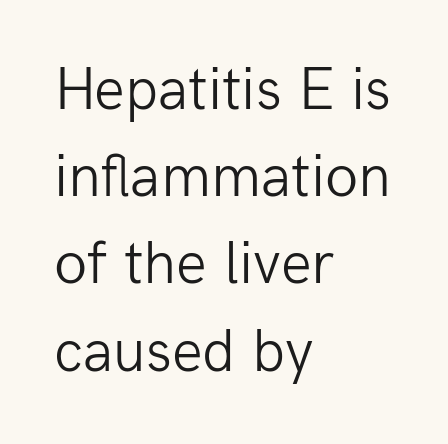
If you measured baseline to baseline, you'd find a middling distance. This sample uses an upright cut, with every glyph sitting square on the baseline. The font family rendered here belongs to the sans-serif group. Here the designer chose a conventional face with non-uniform glyph widths. Layout note: lines flush left.
